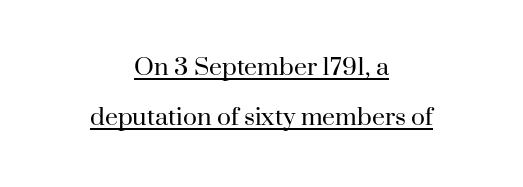
The image shows 23 px text type, upright; set centered, loose line spacing (2.18x), normal letter spacing, underlined.
